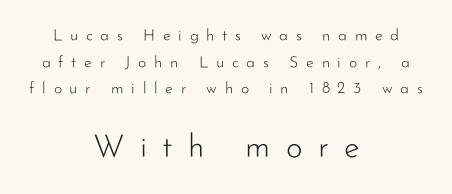
The image shows 32 px light sans-serif type, upright; set centered, normal line spacing (1.66x), unusually wide letter spacing (+0.48 em), not underlined; the second (bottom) block is 2.0x larger; low stroke contrast and a small x-height.
